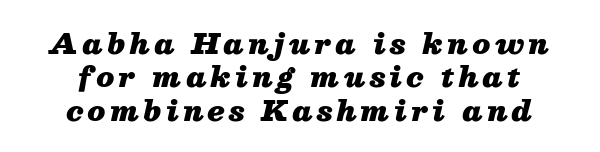
Q: Is the text bold? A: Yes.
Q: Is the text italic (slanted)? A: Yes, it leans right by about 13 degrees.
Q: Is the text underlined? A: No.
Q: How is the paragraph aligned? A: Centered.
Q: Width (condensed, normal, or wide)? A: Normal.
Q: Stroke contrast? A: Medium.
Q: x-height? A: Medium.
Q: Monospaced? A: No.
